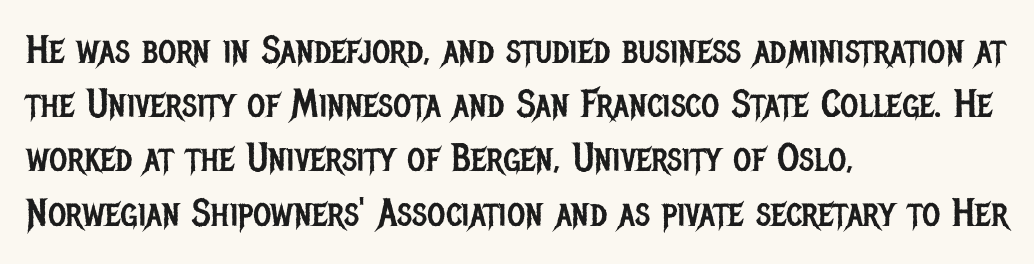
Q: Is the text bold? A: No.
Q: Is the text italic (slanted)? A: No, it is upright.
Q: Is the typeface a serif or a sans-serif typeface? A: Sans-serif.
Q: Is the text underlined? A: No.
Q: How is the paragraph aligned? A: Left-aligned.
Q: Is the spacing between letters normal or unusually wide? A: Normal.
Q: Is the spacing between lines tight, normal or loose? A: Normal.
Q: Width (condensed, normal, or wide)? A: Condensed.
Q: Stroke contrast? A: Low.
Q: x-height? A: Large.
Q: Monospaced? A: No.
